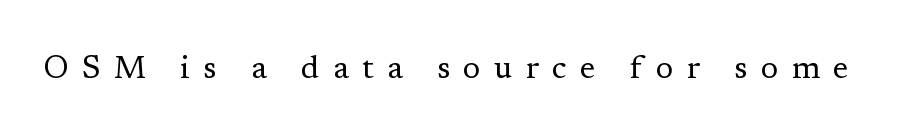
{"serif": "yes", "italic": "no", "bold": "no", "weight": "regular", "width": "normal", "stroke_contrast": "low", "x_height": "medium", "monospaced": "no", "underline": "no", "letter_spacing": "wide", "letter_spacing_em": 0.42, "glyph_px": 32}
